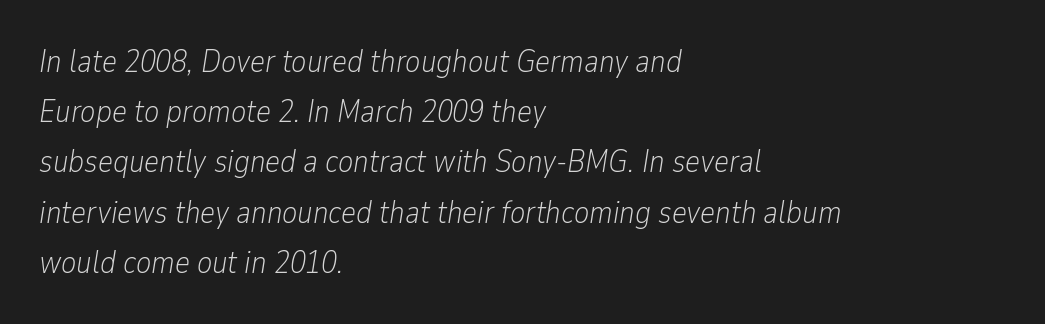
Q: Is the text bold? A: No.
Q: Is the text italic (slanted)? A: Yes, it leans right by about 9 degrees.
Q: Is the text underlined? A: No.
Q: How is the paragraph aligned? A: Left-aligned.
Q: Is the spacing between letters normal or unusually wide? A: Normal.
Q: Is the spacing between lines tight, normal or loose? A: Normal.
Q: Width (condensed, normal, or wide)? A: Condensed.
Q: Stroke contrast? A: Low.
Q: x-height? A: Medium.
Q: Monospaced? A: No.
